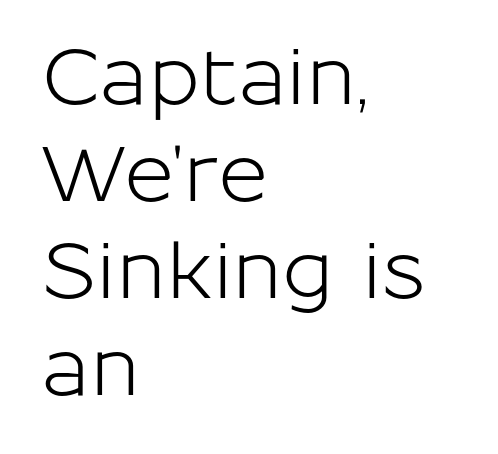
Glyph-to-glyph distance matches everyday printed text. What's the leading like? Ordinary, nothing unusual. Caption: multi-line text, flush left, ragged right. This rendering features lettering with no underline. The face used here is proportionally spaced, like ordinary book or web type. The type sits square on the baseline with zero lean.
